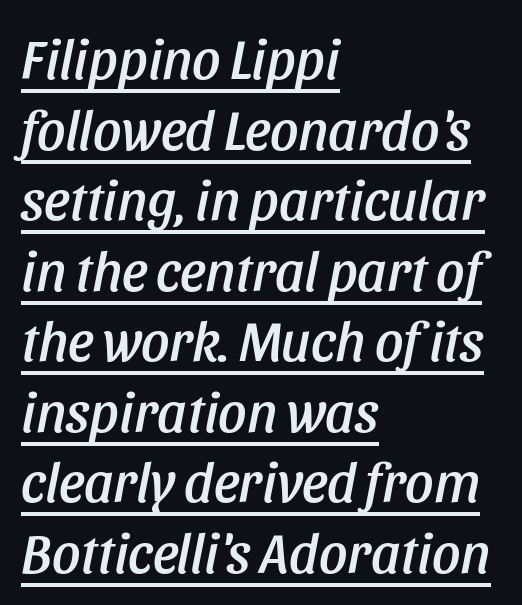
Notice how the stems are inclined rather than vertical — that's the hallmark of italics. Alignment: flush left. The face used here is proportionally spaced, like ordinary book or web type. Regarding leading, the lines here are spaced in the standard way. This sample uses plain, unmodified letter spacing. Compared with undecorated copy, this sample adds a rule below the words.
